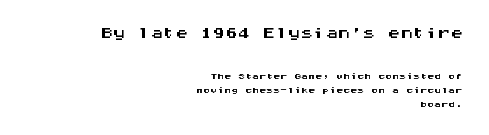
The lines in this sample share a right terminus and differ only in where they begin. Check under the words: just untouched page. Tightly led — the rows are bunched. The block sitting higher on the canvas is the one with enlarged characters. You can tell it's not italic because the verticals are truly vertical. Characters follow at the spacing the type designer built in.
